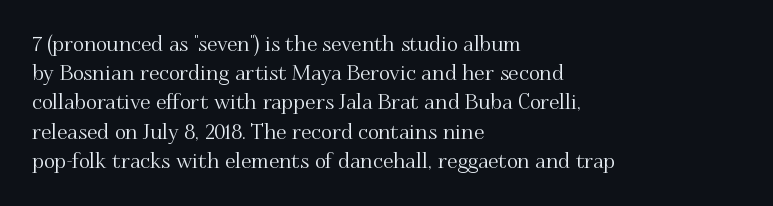
{"italic": "no", "underline": "no", "align": "left", "line_spacing": "normal", "line_spacing_ratio": 1.39, "letter_spacing": "normal", "letter_spacing_em": 0.0, "glyph_px": 21}
